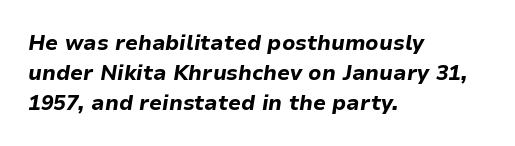
The image shows 21 px bold type, italic (leaning right); set left-aligned, normal line spacing (1.42x), normal letter spacing, not underlined.
